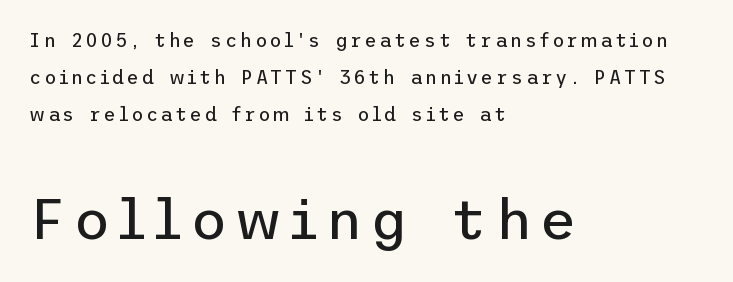
Q: Is the text bold? A: No.
Q: Is the text italic (slanted)? A: No, it is upright.
Q: Is the typeface a serif or a sans-serif typeface? A: Sans-serif.
Q: Is the text underlined? A: No.
Q: How is the paragraph aligned? A: Left-aligned.
Q: Is the spacing between lines tight, normal or loose? A: Loose.
Q: Which block of text is set in a larger size, the first (top) or the second (bottom)? A: The second (bottom) one.
Q: Width (condensed, normal, or wide)? A: Normal.
Q: Stroke contrast? A: Low.
Q: x-height? A: Medium.
